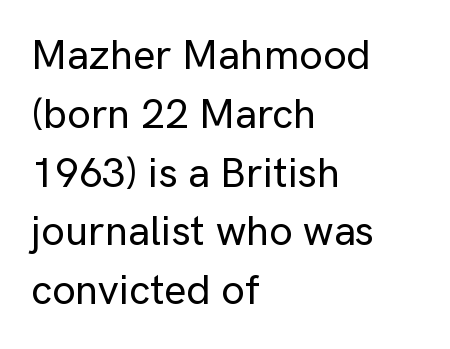
Notice how the passage keeps a crisp vertical edge on the left only. Inter-character spacing is left at the font's built-in metrics. Every character sits straight up, as roman type does. The specimen omits any rule beneath the text block's lines. Each letter keeps its own natural width here, so spacing adapts to shape. What's the leading like? Ordinary, nothing unusual.
